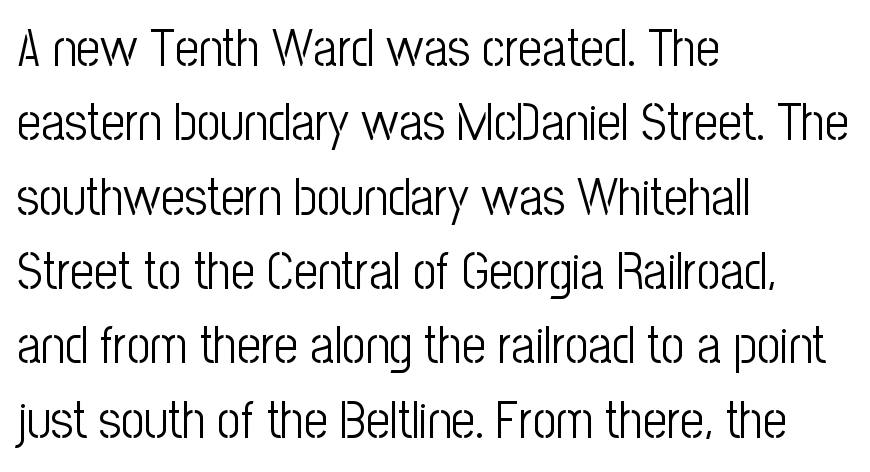
Successive baselines arrive at the customary interval. Rendered with straight, roman letterforms. If you drew a ruler down the left edge, every line would touch it. Stroke mass is kept to a normal reading level or below. Proportional: the letters do not fall into vertical columns. Look at the tracking — it's just the regular setting, nothing added.
